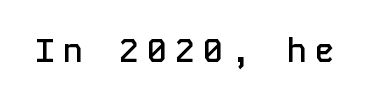
Q: Is the text bold? A: Semi-bold.
Q: Is the text italic (slanted)? A: No, it is upright.
Q: Is the typeface a serif or a sans-serif typeface? A: Sans-serif.
Q: Is the text underlined? A: No.
Q: Is the spacing between letters normal or unusually wide? A: Unusually wide.
Q: Width (condensed, normal, or wide)? A: Normal.
Q: Stroke contrast? A: Low.
Q: x-height? A: Medium.
Q: Monospaced? A: Yes.
